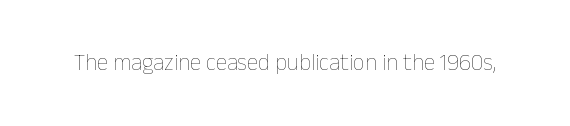
Q: Is the text bold? A: No.
Q: Is the text italic (slanted)? A: No, it is upright.
Q: Is the text underlined? A: No.
Q: Is the spacing between letters normal or unusually wide? A: Normal.
